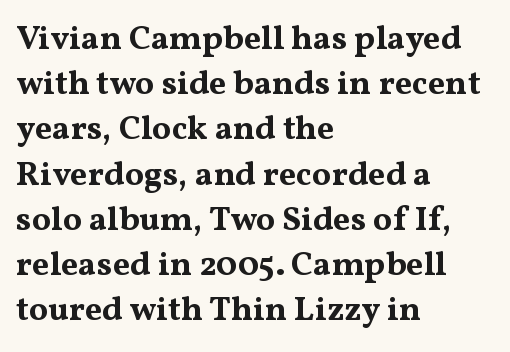
A typesetter would mark this as roman, not italic. One-word summary of the alignment: left. Baseline-to-baseline distance is the conventional proportion of letter height. Anything drawn beneath the words? Only blank space. The passage shown is typed in a proportional face where columns would drift. To sum up the face: it has serifs.
